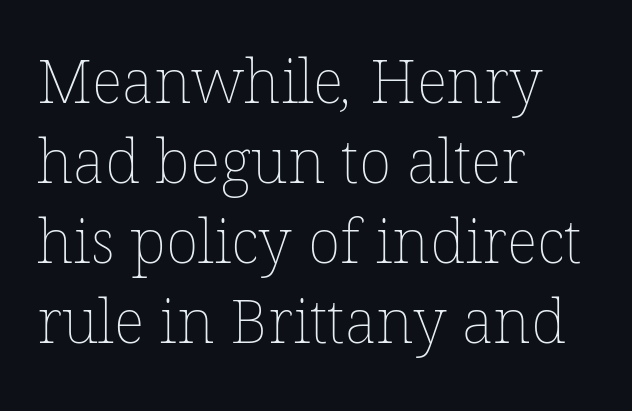
{"bold": "no", "weight": "thin", "width": "normal", "stroke_contrast": "low", "x_height": "medium", "monospaced": "no", "underline": "no", "align": "left", "line_spacing": "normal", "line_spacing_ratio": 1.31, "letter_spacing": "normal", "letter_spacing_em": 0.0, "glyph_px": 61}
